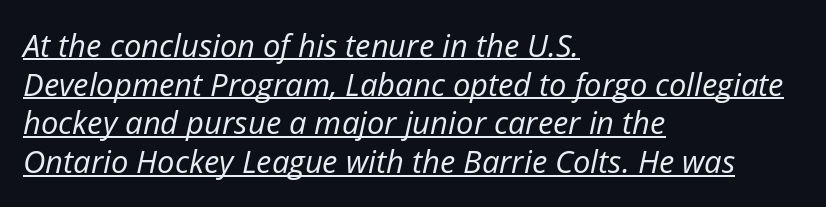
Q: Is the text bold? A: No.
Q: Is the text italic (slanted)? A: Yes, it leans right by about 12 degrees.
Q: Is the text underlined? A: Yes.
Q: How is the paragraph aligned? A: Left-aligned.
Q: Is the spacing between letters normal or unusually wide? A: Normal.
Q: Is the spacing between lines tight, normal or loose? A: Normal.
Q: Width (condensed, normal, or wide)? A: Normal.
Q: Stroke contrast? A: Low.
Q: x-height? A: Medium.
Q: Monospaced? A: No.
